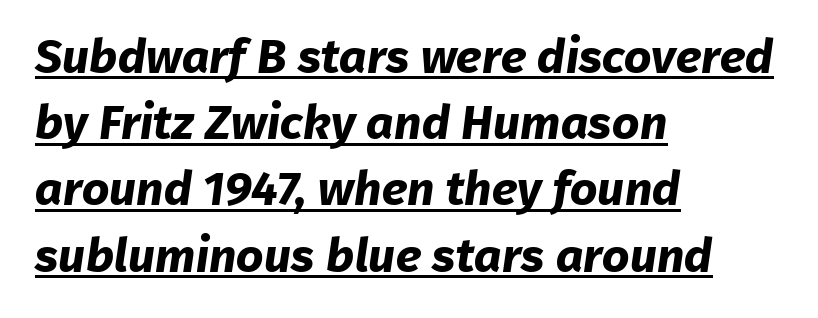
The glyphs in this specimen are sans serif. Does the leading feel generous? No, just average. A typesetter would call this proportional, since set widths differ per character. The lines are quadded left. A baseline rule has been typeset under these characters.
